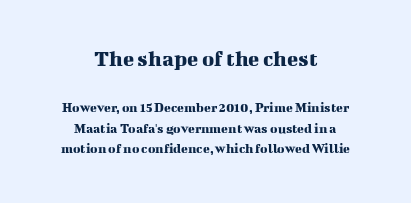
The image shows 23 px text type, upright; set centered, normal line spacing (1.49x), normal letter spacing, not underlined; the first (top) block is 1.64x larger.
